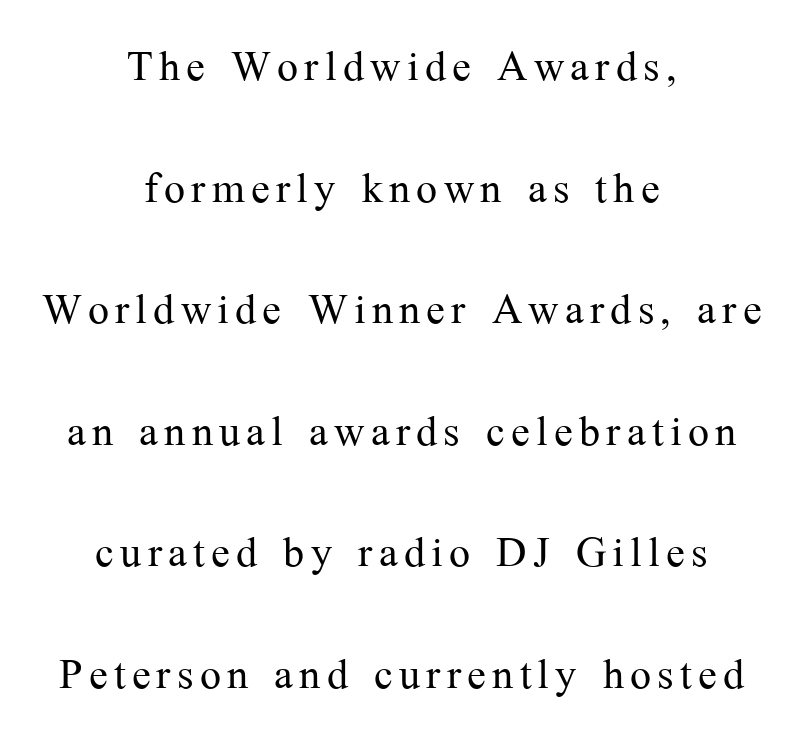
The image shows 56 px light serif type, upright; set centered, loose line spacing (2.17x), not underlined; medium stroke contrast and a medium x-height.
